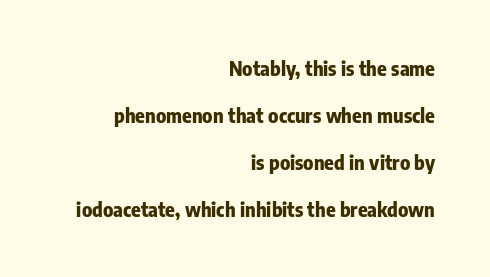
The image shows 20 px bold type, upright; set right-aligned, loose line spacing (2.35x), normal letter spacing, not underlined.
